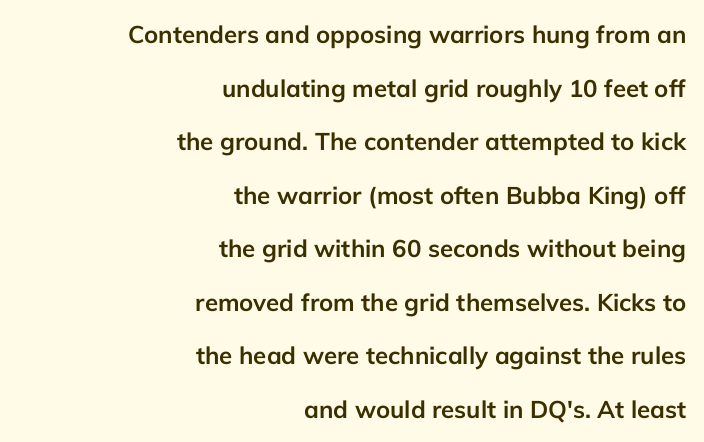
The image shows 24 px bold type, upright; set right-aligned, loose line spacing (2.23x), normal letter spacing, not underlined.
